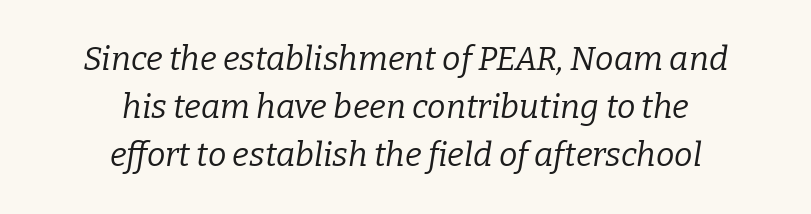
Q: Is the text bold? A: No.
Q: Is the text italic (slanted)? A: Yes, it leans right by about 9 degrees.
Q: Is the typeface a serif or a sans-serif typeface? A: Serif.
Q: Is the text underlined? A: No.
Q: How is the paragraph aligned? A: Centered.
Q: Is the spacing between letters normal or unusually wide? A: Normal.
Q: Is the spacing between lines tight, normal or loose? A: Normal.
Q: Width (condensed, normal, or wide)? A: Normal.
Q: Stroke contrast? A: Low.
Q: x-height? A: Medium.
Q: Monospaced? A: No.
